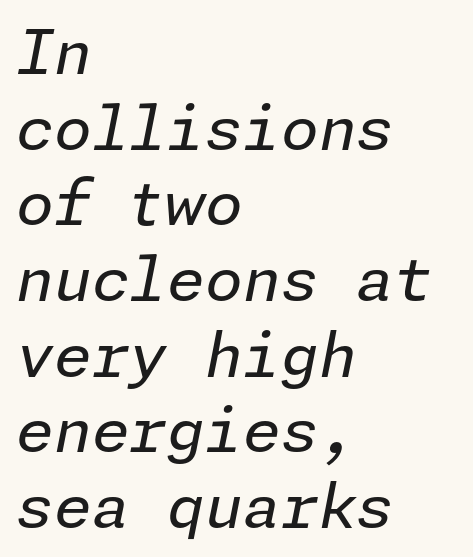
The image shows 61 px regular-weight type, italic (leaning right); set left-aligned, line spacing 1.24x, normal letter spacing, not underlined; low stroke contrast and a medium x-height.
